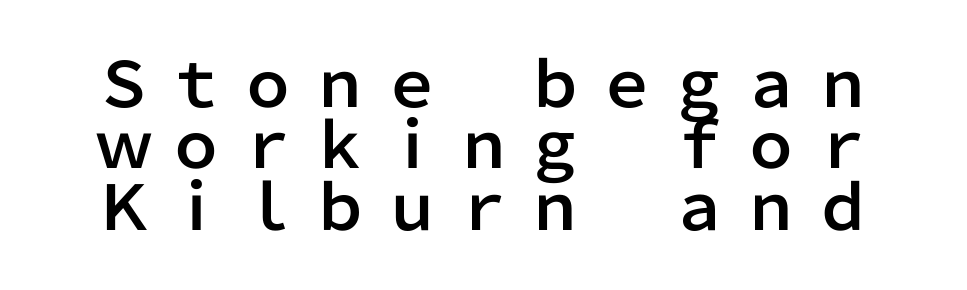
{"serif": "no", "italic": "no", "width": "normal", "stroke_contrast": "low", "x_height": "medium", "monospaced": "no", "underline": "no", "line_spacing": "tight", "line_spacing_ratio": 0.99, "glyph_px": 62}
